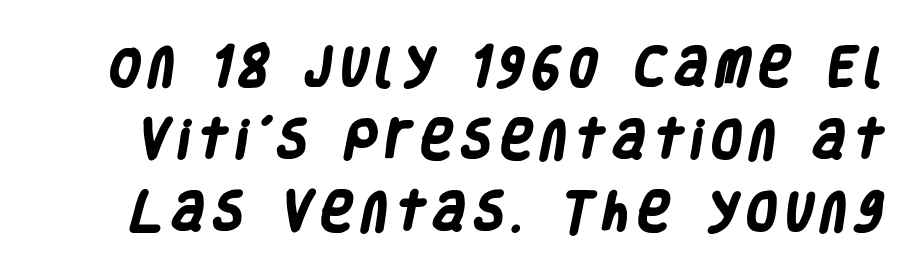
Typesetter's note: full bold, strokes at maximum text heaviness. Note: no serifs on the glyphs. Words float on clear page, feet unadorned. Someone cranked the tracking dial way up on this one. Character widths vary here, with narrow letters taking less room than wide ones.
